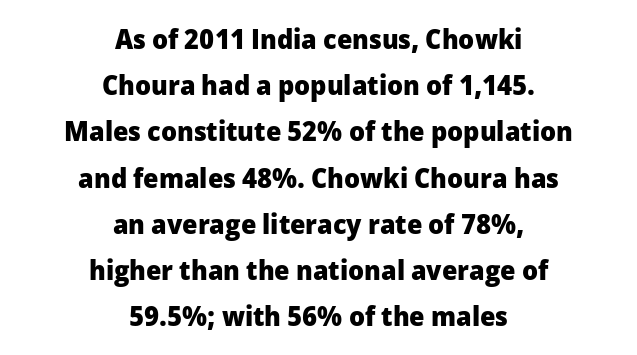
The image shows 28 px heavy sans-serif type, upright; set centered, normal line spacing (1.65x), normal letter spacing, not underlined; low stroke contrast and a medium x-height.
